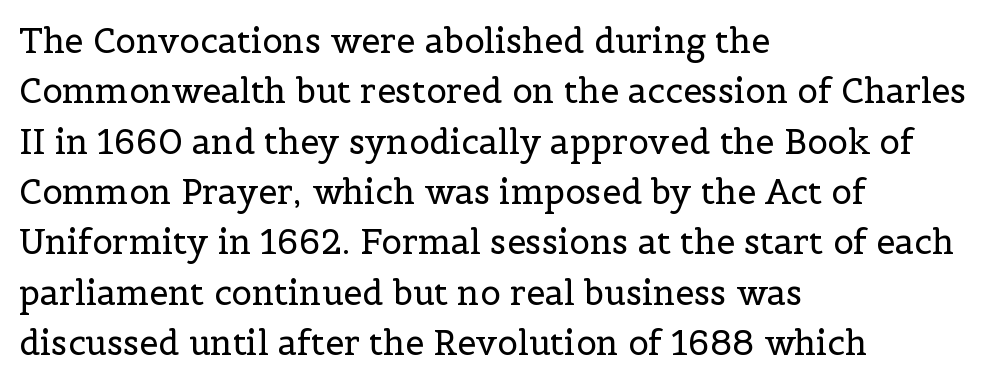
Q: Is the text bold? A: No.
Q: Is the text italic (slanted)? A: No, it is upright.
Q: Is the typeface a serif or a sans-serif typeface? A: Serif.
Q: Is the text underlined? A: No.
Q: How is the paragraph aligned? A: Left-aligned.
Q: Is the spacing between letters normal or unusually wide? A: Normal.
Q: Is the spacing between lines tight, normal or loose? A: Normal.
Q: Width (condensed, normal, or wide)? A: Normal.
Q: x-height? A: Medium.
Q: Monospaced? A: No.
